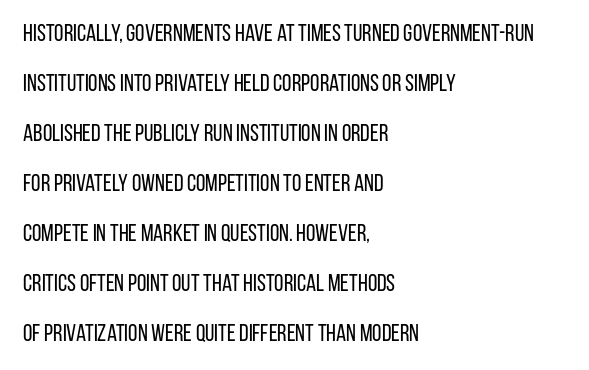
There is no visible air inserted between adjacent glyphs. Vertical spacing — loose. A typesetter would mark this as roman, not italic. Stems here are at most as thick as an everyday book face. A bare baseline throughout the passage. These lines stack with their left ends in a neat column.
